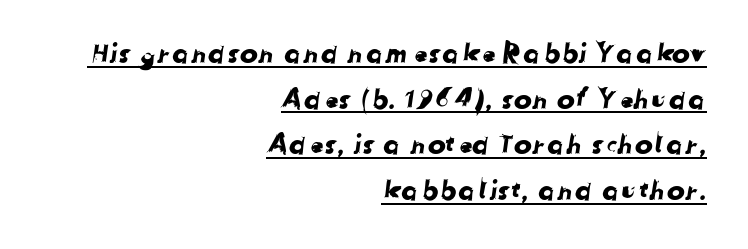
Q: Is the text underlined? A: Yes.
Q: How is the paragraph aligned? A: Right-aligned.
Q: Is the spacing between letters normal or unusually wide? A: Normal.
Q: Is the spacing between lines tight, normal or loose? A: Normal.
